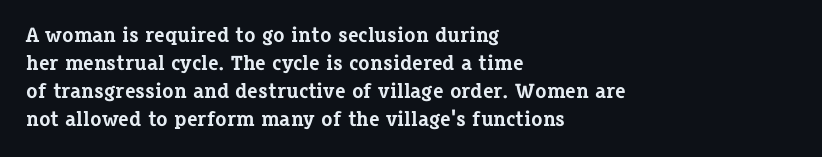
Anything drawn beneath the words? Only blank space. Evenly set lines give the paragraph a standard silhouette. In CSS terms this would be text-align: left. The font's upright variant was chosen for this text. Strokes here are thick enough to call this a true bold.
